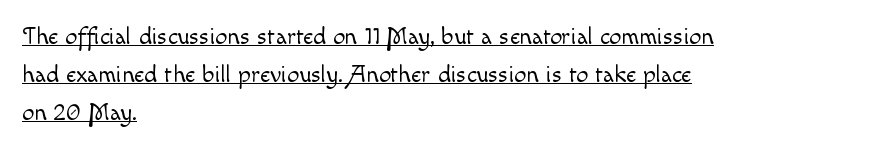
Q: Is the text bold? A: No.
Q: Is the text italic (slanted)? A: No, it is upright.
Q: Is the text underlined? A: Yes.
Q: How is the paragraph aligned? A: Left-aligned.
Q: Is the spacing between letters normal or unusually wide? A: Normal.
Q: Is the spacing between lines tight, normal or loose? A: Normal.
